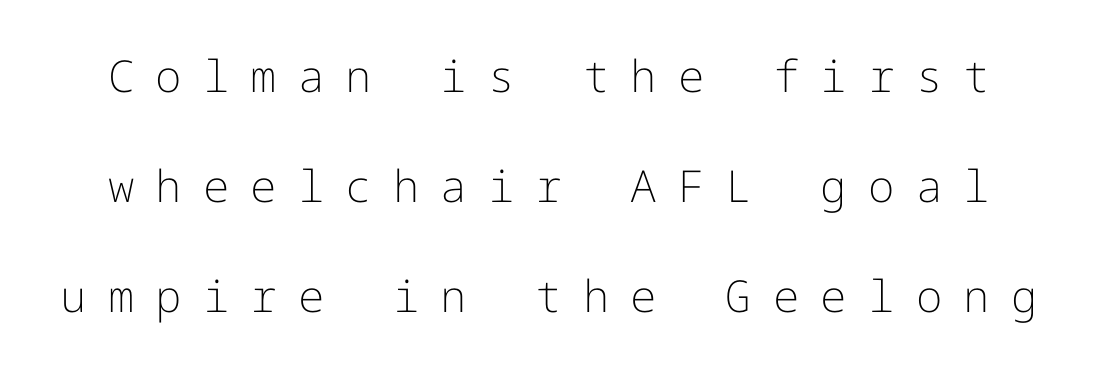
{"serif": "no", "italic": "no", "bold": "no", "weight": "light", "width": "normal", "stroke_contrast": "low", "x_height": "medium", "underline": "no", "line_spacing": "loose", "line_spacing_ratio": 2.5, "letter_spacing": "wide", "letter_spacing_em": 0.48, "glyph_px": 44}
